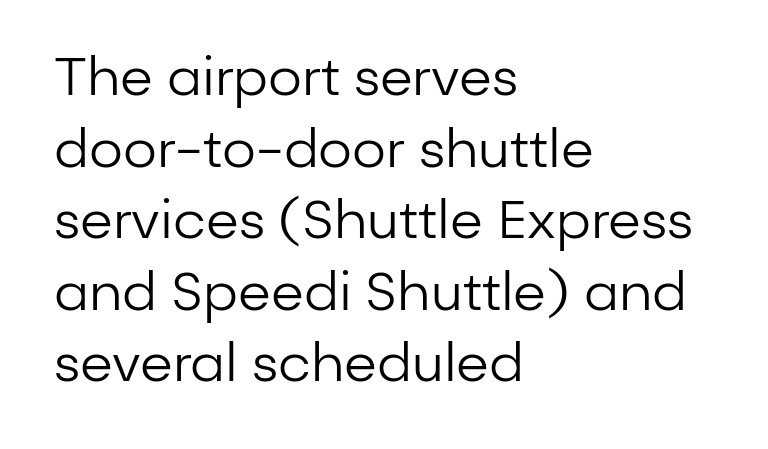
Typographically, this falls in the sans-serif category. The specimen omits any rule beneath the text block's lines. The passage shown is typed in a proportional face where columns would drift. The letters sit at their default tracking, neither squeezed nor spread.
